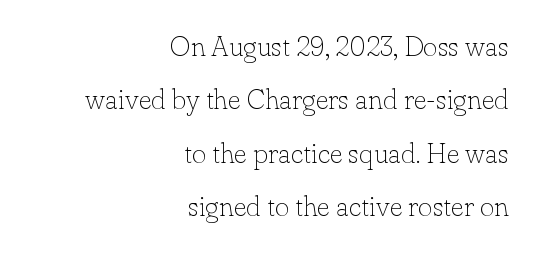
Q: Is the text bold? A: No.
Q: Is the text italic (slanted)? A: No, it is upright.
Q: Is the typeface a serif or a sans-serif typeface? A: Serif.
Q: Is the text underlined? A: No.
Q: How is the paragraph aligned? A: Right-aligned.
Q: Is the spacing between letters normal or unusually wide? A: Normal.
Q: Is the spacing between lines tight, normal or loose? A: Loose.
Q: Width (condensed, normal, or wide)? A: Normal.
Q: Stroke contrast? A: Low.
Q: x-height? A: Small.
Q: Monospaced? A: No.
